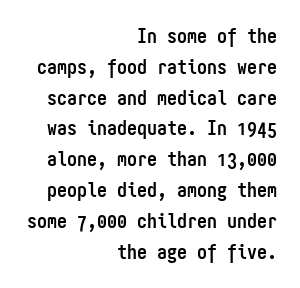
{"italic": "no", "bold": "yes", "underline": "no", "align": "right", "line_spacing": "normal", "line_spacing_ratio": 1.54, "letter_spacing": "normal", "letter_spacing_em": 0.0, "glyph_px": 20}
